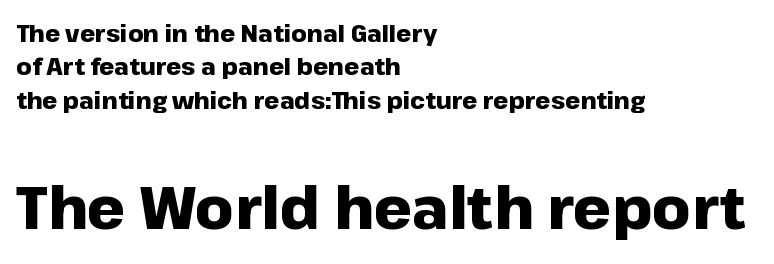
Q: Is the text bold? A: Yes.
Q: Is the text italic (slanted)? A: No, it is upright.
Q: Is the typeface a serif or a sans-serif typeface? A: Sans-serif.
Q: Is the text underlined? A: No.
Q: How is the paragraph aligned? A: Left-aligned.
Q: Is the spacing between letters normal or unusually wide? A: Normal.
Q: Is the spacing between lines tight, normal or loose? A: Normal.
Q: Which block of text is set in a larger size, the first (top) or the second (bottom)? A: The second (bottom) one.
Q: Width (condensed, normal, or wide)? A: Normal.
Q: Stroke contrast? A: Low.
Q: x-height? A: Medium.
Q: Monospaced? A: No.
